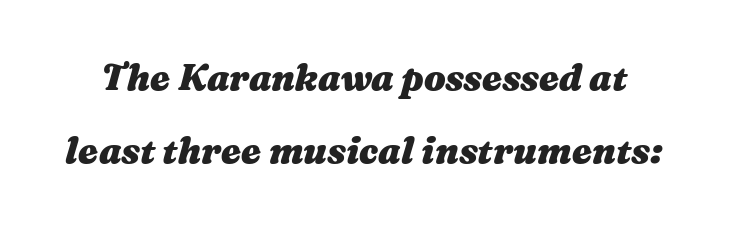
Horizontal bands of white between lines are thick stripes. There is no visible air inserted between adjacent glyphs. Looking at the ascenders, they clearly lean. Underline: absent. Thick stems and heavy bowls — unmistakably bold. Each letter keeps its own natural width here, so spacing adapts to shape.
